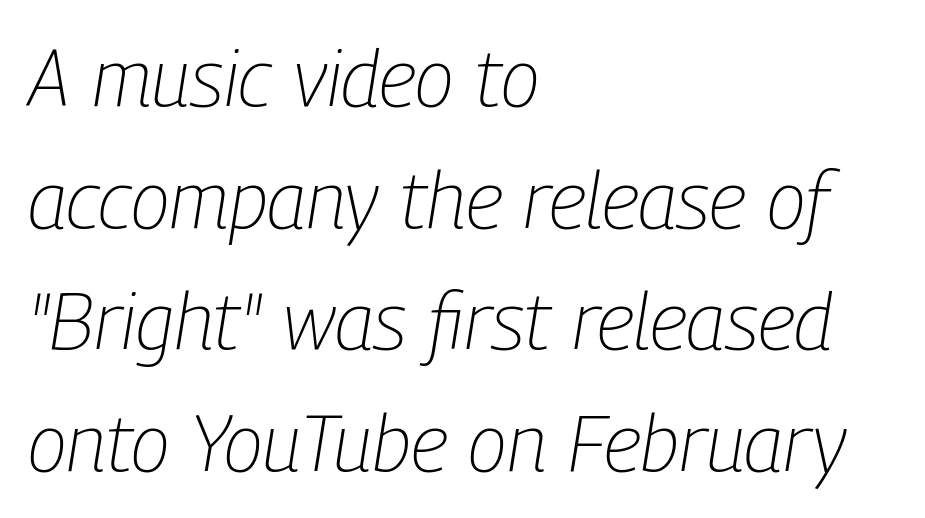
Q: Is the text bold? A: No.
Q: Is the text italic (slanted)? A: Yes, it leans right by about 9 degrees.
Q: Is the text underlined? A: No.
Q: How is the paragraph aligned? A: Left-aligned.
Q: Is the spacing between letters normal or unusually wide? A: Normal.
Q: Is the spacing between lines tight, normal or loose? A: Normal.
Q: Width (condensed, normal, or wide)? A: Condensed.
Q: Stroke contrast? A: Low.
Q: x-height? A: Medium.
Q: Monospaced? A: No.
